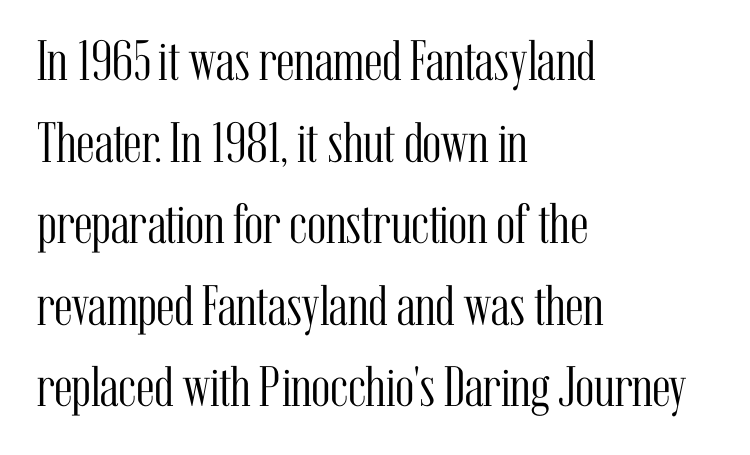
The image shows 57 px light, condensed serif type, upright; set left-aligned, normal line spacing (1.43x), normal letter spacing, not underlined; medium stroke contrast and a medium x-height.
